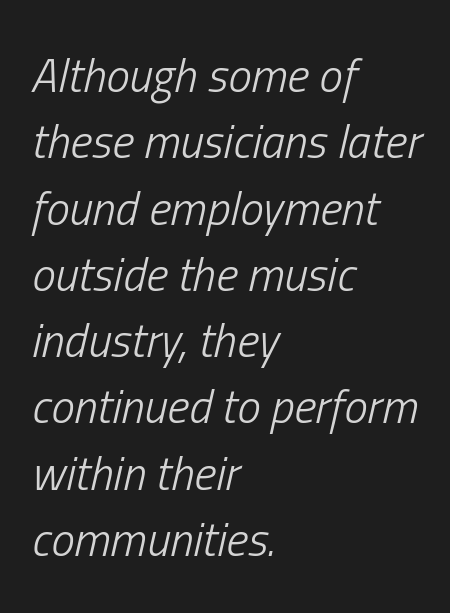
Q: Is the text bold? A: No.
Q: Is the text italic (slanted)? A: Yes, it leans right by about 13 degrees.
Q: Is the text underlined? A: No.
Q: How is the paragraph aligned? A: Left-aligned.
Q: Is the spacing between letters normal or unusually wide? A: Normal.
Q: Is the spacing between lines tight, normal or loose? A: Normal.
Q: Width (condensed, normal, or wide)? A: Condensed.
Q: Stroke contrast? A: Low.
Q: x-height? A: Medium.
Q: Monospaced? A: No.
